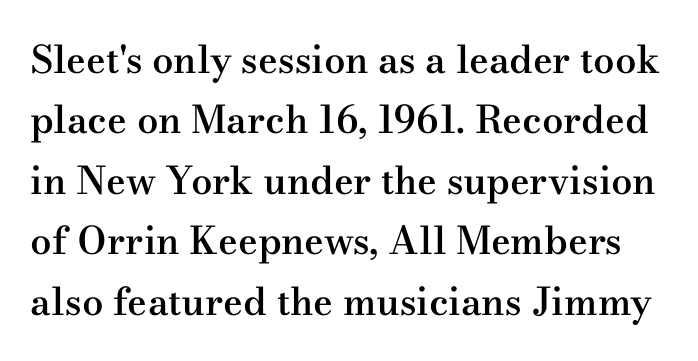
Q: Is the text bold? A: Semi-bold.
Q: Is the text italic (slanted)? A: No, it is upright.
Q: Is the typeface a serif or a sans-serif typeface? A: Serif.
Q: Is the text underlined? A: No.
Q: Is the spacing between letters normal or unusually wide? A: Normal.
Q: Is the spacing between lines tight, normal or loose? A: Normal.
Q: Width (condensed, normal, or wide)? A: Wide.
Q: Stroke contrast? A: Medium.
Q: x-height? A: Small.
Q: Monospaced? A: No.
